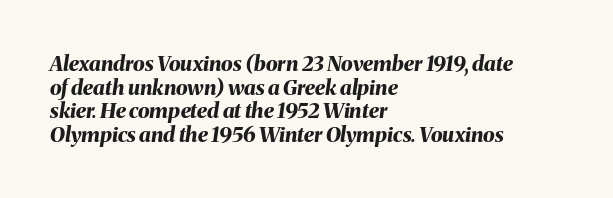
Tracking value appears to be zero — textbook default spacing. The space directly below the letters is spotless. How heavy is the stroke? Heavy — this is a bold. You could barely slide anything between these rows. Does the copy run flush right? No — it runs flush left.
